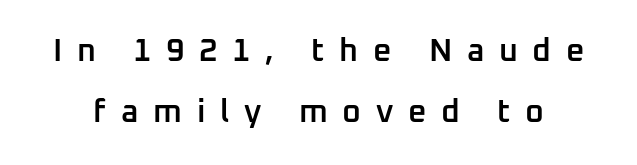
{"serif": "no", "italic": "no", "bold": "semi", "weight": "semibold", "width": "normal", "stroke_contrast": "low", "x_height": "medium", "monospaced": "no", "underline": "no", "line_spacing": "loose", "line_spacing_ratio": 1.92, "letter_spacing": "wide", "letter_spacing_em": 0.46, "glyph_px": 32}
